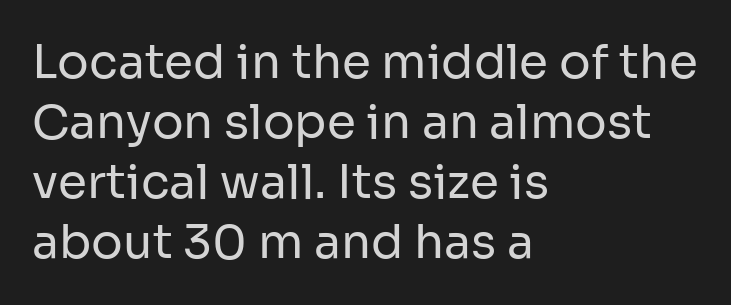
The image shows 47 px regular-weight sans-serif type, upright; set left-aligned, normal line spacing (1.28x), normal letter spacing, not underlined; low stroke contrast and a medium x-height.
